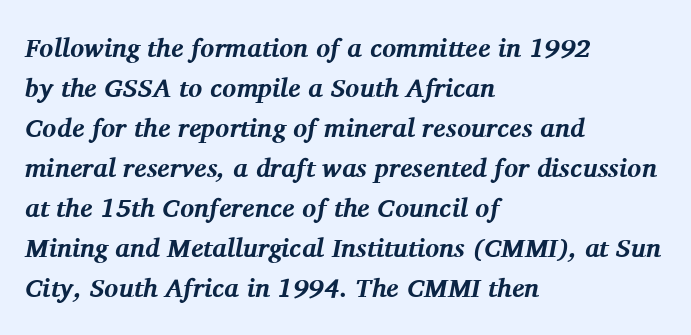
The image shows 26 px bold type, italic (leaning right); set left-aligned, normal line spacing (1.54x), normal letter spacing, not underlined.
